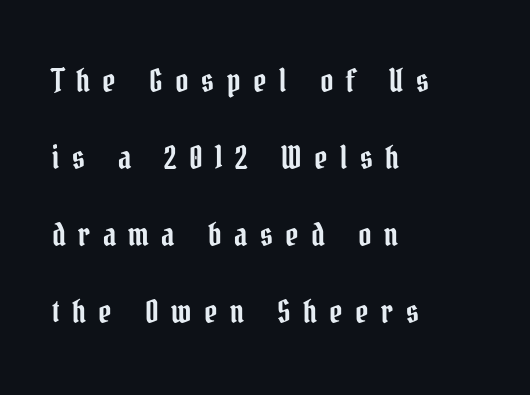
Decoration check: the copy has no underline. The axis of the letterforms is exactly vertical. The text was rendered using a seriffed face with decorative stroke endings. Layout note: lines flush left. Each new line begins a long way beneath the previous one.
